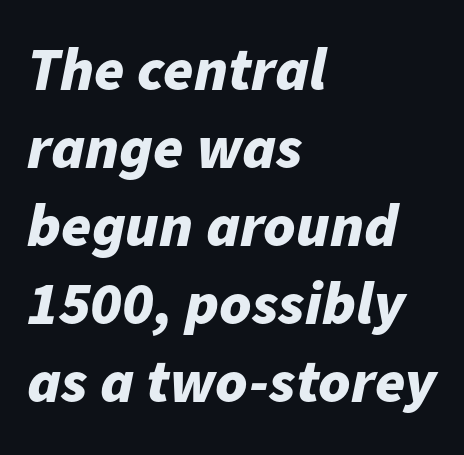
If you drew a ruler down the left edge, every line would touch it. The typesetting leans heavy: a genuine bold. Italic? Definitely — the glyphs are oblique. The face used here is rendered with its standard letterfit. The rendering uses natural spacing where letterforms have individual widths. Baseline-to-baseline distance is the conventional proportion of letter height.
